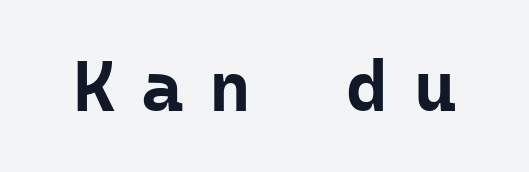
Q: Is the text bold? A: Yes.
Q: Is the text italic (slanted)? A: No, it is upright.
Q: Is the typeface a serif or a sans-serif typeface? A: Sans-serif.
Q: Is the text underlined? A: No.
Q: Is the spacing between letters normal or unusually wide? A: Unusually wide.
Q: Width (condensed, normal, or wide)? A: Normal.
Q: Stroke contrast? A: Low.
Q: x-height? A: Medium.
Q: Monospaced? A: Yes.
